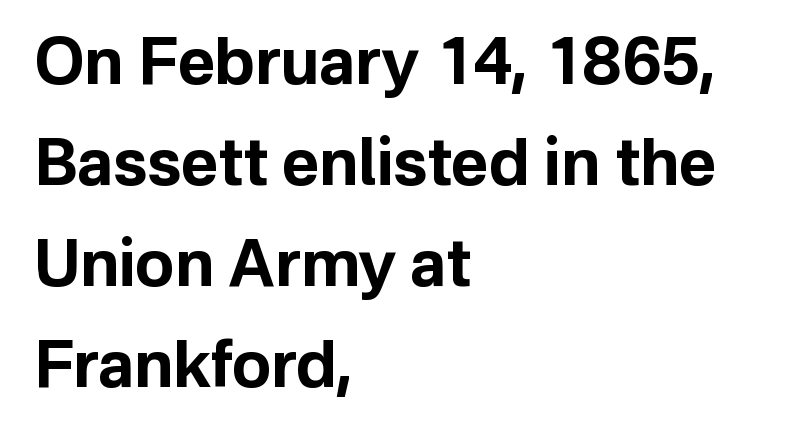
Q: Is the text bold? A: Yes.
Q: Is the text italic (slanted)? A: No, it is upright.
Q: Is the typeface a serif or a sans-serif typeface? A: Sans-serif.
Q: Is the text underlined? A: No.
Q: How is the paragraph aligned? A: Left-aligned.
Q: Is the spacing between letters normal or unusually wide? A: Normal.
Q: Is the spacing between lines tight, normal or loose? A: Normal.
Q: Width (condensed, normal, or wide)? A: Normal.
Q: Stroke contrast? A: Low.
Q: x-height? A: Medium.
Q: Monospaced? A: No.
